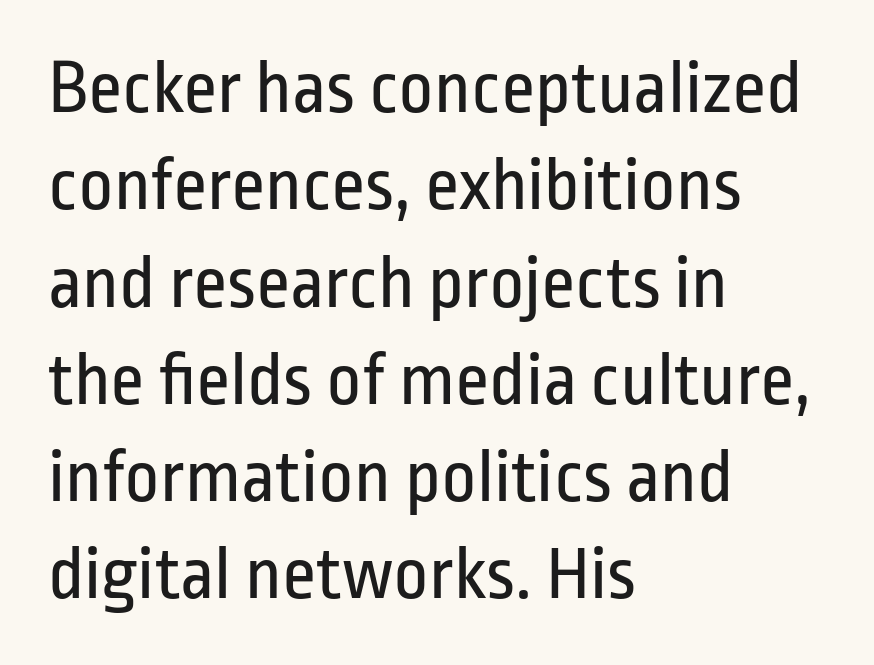
{"serif": "no", "italic": "no", "bold": "no", "weight": "regular", "width": "condensed", "stroke_contrast": "low", "x_height": "medium", "monospaced": "no", "underline": "no", "align": "left", "line_spacing": "normal", "line_spacing_ratio": 1.28, "letter_spacing": "normal", "letter_spacing_em": 0.0, "glyph_px": 76}
